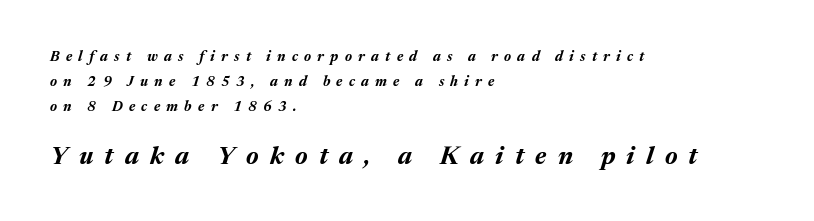
The letters are slanted; this is an italic face. The strip under each line holds only bare page. Which margin do the lines hug? The left one — the right edge is uneven. Top chunk: small. Bottom chunk: large.
